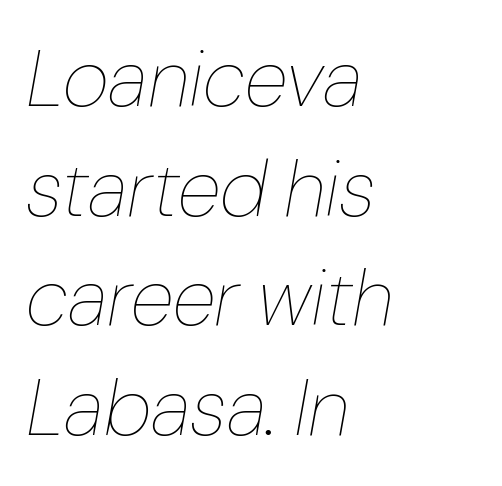
Q: Is the text bold? A: No.
Q: Is the text italic (slanted)? A: Yes, it leans right by about 10 degrees.
Q: Is the text underlined? A: No.
Q: How is the paragraph aligned? A: Left-aligned.
Q: Is the spacing between letters normal or unusually wide? A: Normal.
Q: Is the spacing between lines tight, normal or loose? A: Normal.
Q: Width (condensed, normal, or wide)? A: Normal.
Q: Stroke contrast? A: Low.
Q: x-height? A: Medium.
Q: Monospaced? A: No.
